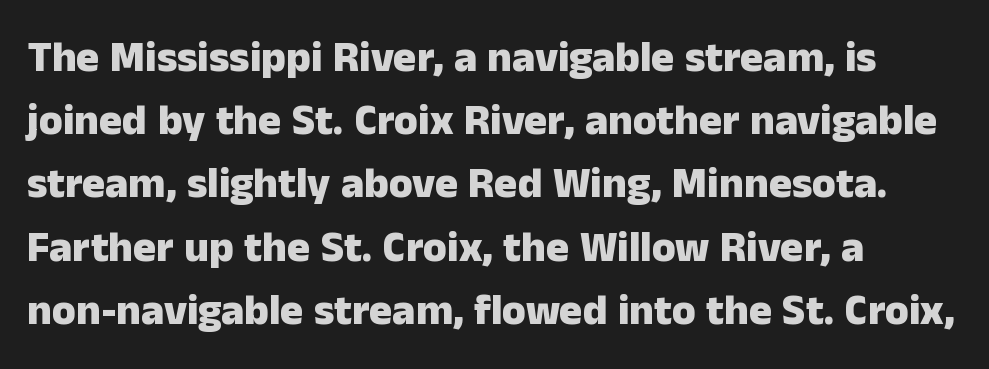
Q: Is the text bold? A: Yes.
Q: Is the text italic (slanted)? A: No, it is upright.
Q: Is the typeface a serif or a sans-serif typeface? A: Sans-serif.
Q: Is the text underlined? A: No.
Q: How is the paragraph aligned? A: Left-aligned.
Q: Is the spacing between letters normal or unusually wide? A: Normal.
Q: Is the spacing between lines tight, normal or loose? A: Normal.
Q: Width (condensed, normal, or wide)? A: Normal.
Q: Stroke contrast? A: Low.
Q: x-height? A: Medium.
Q: Monospaced? A: No.
